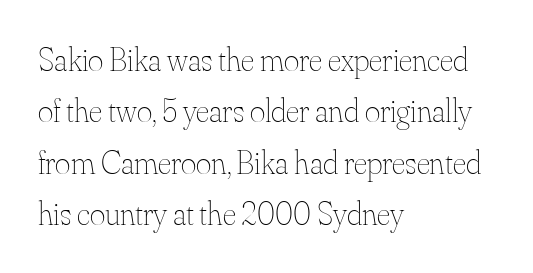
Q: Is the text bold? A: No.
Q: Is the text italic (slanted)? A: No, it is upright.
Q: Is the text underlined? A: No.
Q: How is the paragraph aligned? A: Left-aligned.
Q: Is the spacing between letters normal or unusually wide? A: Normal.
Q: Is the spacing between lines tight, normal or loose? A: Normal.
Q: Width (condensed, normal, or wide)? A: Normal.
Q: Stroke contrast? A: Medium.
Q: x-height? A: Small.
Q: Monospaced? A: No.
